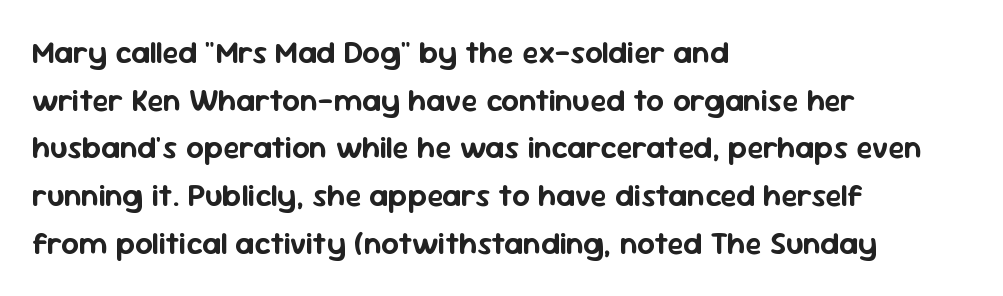
Q: Is the text italic (slanted)? A: No, it is upright.
Q: Is the typeface a serif or a sans-serif typeface? A: Sans-serif.
Q: Is the text underlined? A: No.
Q: How is the paragraph aligned? A: Left-aligned.
Q: Is the spacing between letters normal or unusually wide? A: Normal.
Q: Is the spacing between lines tight, normal or loose? A: Normal.
Q: Width (condensed, normal, or wide)? A: Normal.
Q: Stroke contrast? A: Low.
Q: x-height? A: Medium.
Q: Monospaced? A: No.
